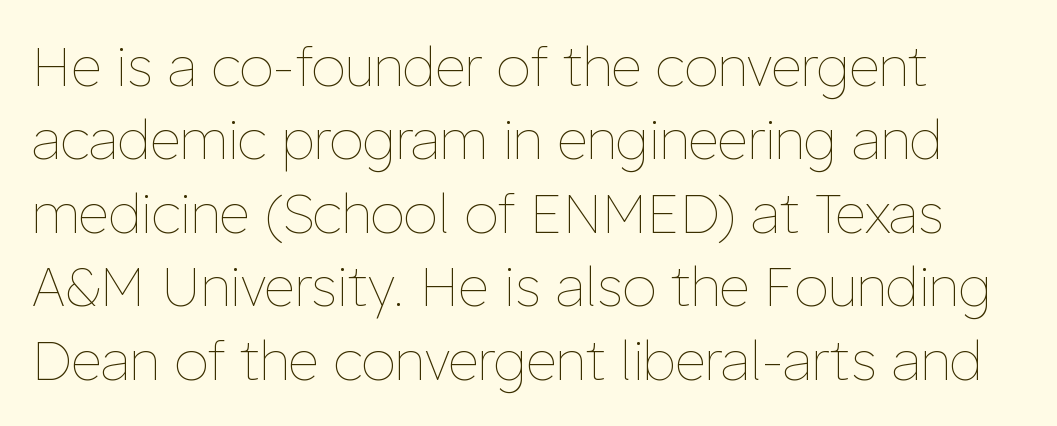
The image shows 54 px thin type, upright; set normal line spacing (1.36x), normal letter spacing, not underlined; low stroke contrast and a medium x-height.
